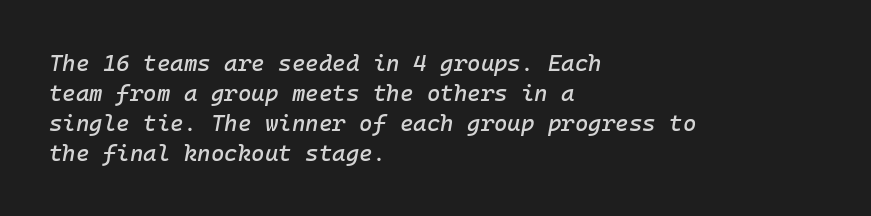
{"italic": "yes", "lean": "right", "slant_degrees": 10, "underline": "no", "align": "left", "line_spacing": "normal", "line_spacing_ratio": 1.3, "letter_spacing": "normal", "letter_spacing_em": 0.0, "glyph_px": 23}
